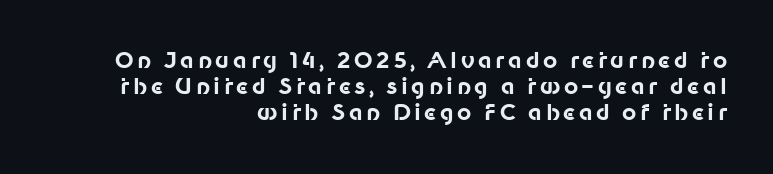
The image shows 22 px bold type, upright; set right-aligned, line spacing 1.19x, not underlined.
